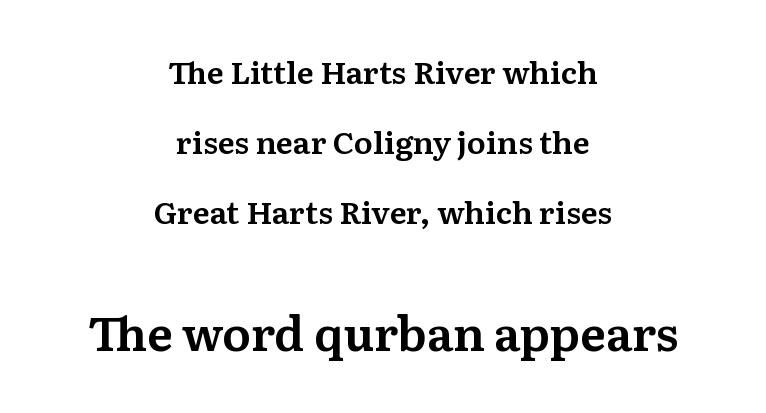
Honestly, there is no underline to notice here at all. Observe the serifs anchoring each vertical stroke in this sample. The letters in the lower block stand taller than those in the block above. Compared with typical paragraphs, the rows here are farther apart. Do the characters align in a grid? No, the font is proportional.
